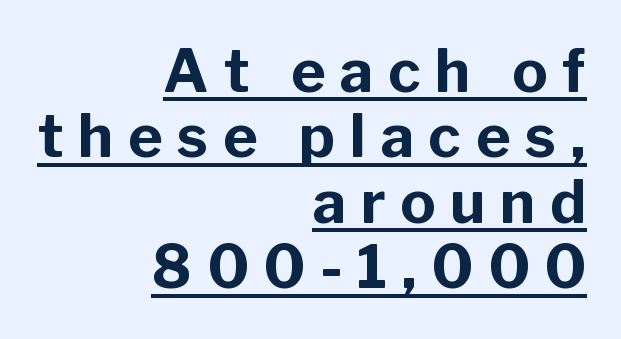
The ragged edge is on the left, which tells us the setting is flush right. A typesetter would call this proportional, since set widths differ per character. The passage shown is typeset with a sans-serif family. These lines carry a lot of weight — the face is fully bold.
